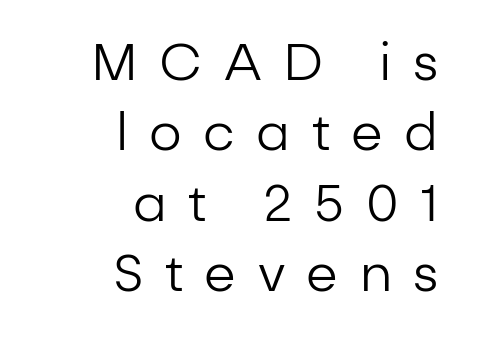
{"serif": "no", "italic": "no", "bold": "no", "weight": "regular", "width": "normal", "stroke_contrast": "low", "x_height": "medium", "monospaced": "no", "underline": "no", "align": "right", "line_spacing": "normal", "line_spacing_ratio": 1.38, "letter_spacing": "wide", "letter_spacing_em": 0.42, "glyph_px": 51}
